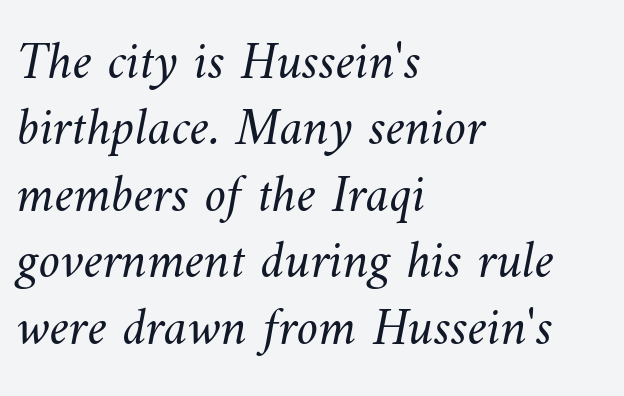
Looks like regular typesetting: each glyph gets only the width it needs. The space directly below the letters is spotless. Heaviness? Minimal to ordinary, like unemphasized prose. Tracking value appears to be zero — textbook default spacing.
